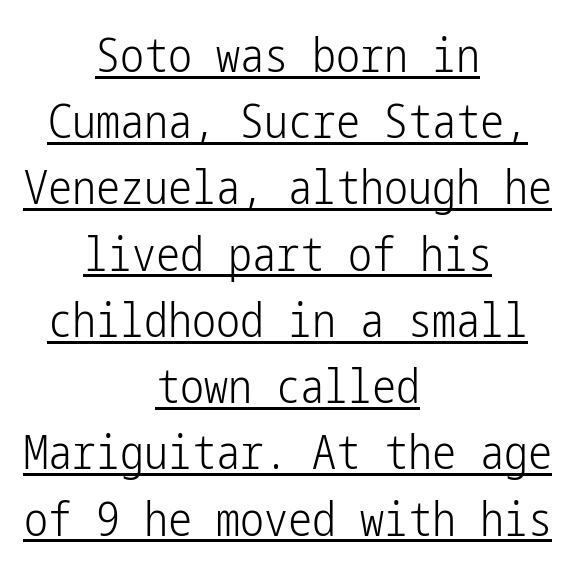
The image shows 48 px light, condensed sans-serif type, upright; set centered, normal line spacing (1.38x), normal letter spacing, underlined; low stroke contrast and a medium x-height.
